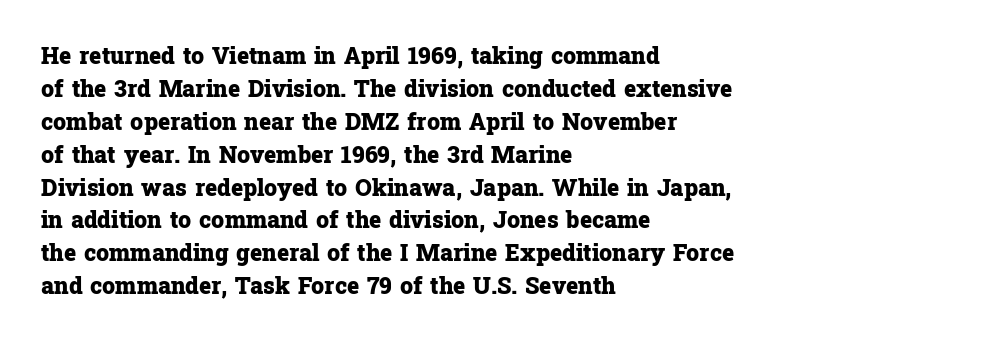
The gaps between neighbouring characters are ordinary and unremarkable. A dark, heavy texture on the line: the type is bold. Leftover space on each line is placed entirely after the last word. Reading down the column, the eye jumps a familiar distance to each next line. This is the regular roman posture of the typeface.
